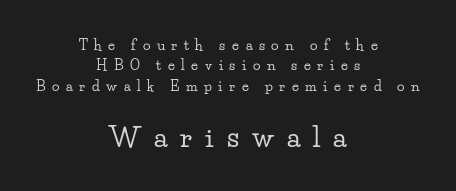
Q: Is the text italic (slanted)? A: No, it is upright.
Q: Is the typeface a serif or a sans-serif typeface? A: Serif.
Q: Is the text underlined? A: No.
Q: How is the paragraph aligned? A: Centered.
Q: Is the spacing between letters normal or unusually wide? A: Unusually wide.
Q: Is the spacing between lines tight, normal or loose? A: Normal.
Q: Which block of text is set in a larger size, the first (top) or the second (bottom)? A: The second (bottom) one.
Q: Width (condensed, normal, or wide)? A: Wide.
Q: Stroke contrast? A: Low.
Q: x-height? A: Small.
Q: Monospaced? A: No.
